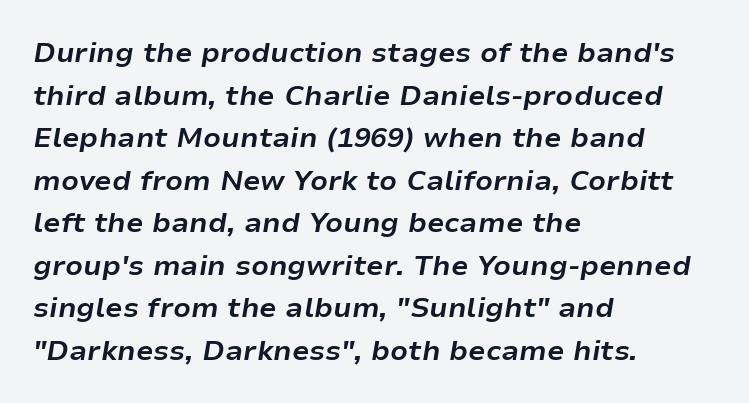
Q: Is the text bold? A: Yes.
Q: Is the text italic (slanted)? A: Yes, it leans right by about 9 degrees.
Q: Is the text underlined? A: No.
Q: How is the paragraph aligned? A: Left-aligned.
Q: Is the spacing between letters normal or unusually wide? A: Normal.
Q: Is the spacing between lines tight, normal or loose? A: Normal.
Q: Width (condensed, normal, or wide)? A: Normal.
Q: Stroke contrast? A: Low.
Q: x-height? A: Medium.
Q: Monospaced? A: No.
